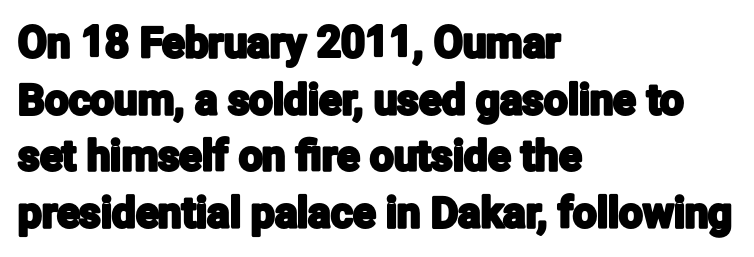
Descender tails drop into unmarked territory. The block of text has a typical density, with ordinary space between rows. These lines were composed using upright roman letters. Compared with typical body copy, the letter spacing here is the same. This is sans-serif lettering, the kind often seen on screens and signage. Does the copy run flush right? No — it runs flush left.
